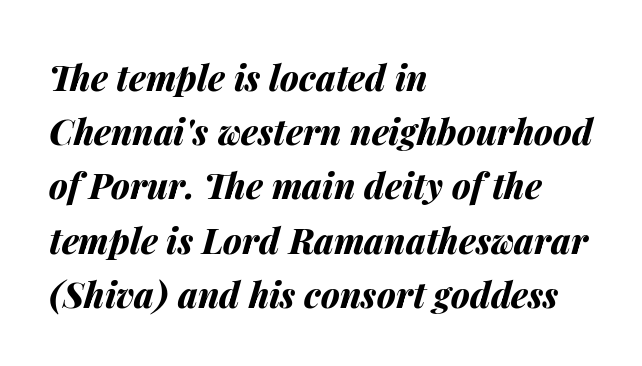
Posture: slanted. The specimen omits any rule beneath the text block's lines. The passage shown is typed in a proportional face where columns would drift. Notice how the passage keeps a crisp vertical edge on the left only.
